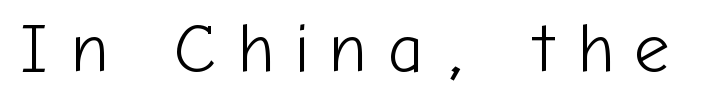
Nope, no serifs anywhere on these letters. The face looks like a standard text weight, possibly lighter. Just letters on the line, the space beneath them empty. You could not count columns in this text — the font is proportionally spaced. No italicization has been applied; the sample stays upright.
